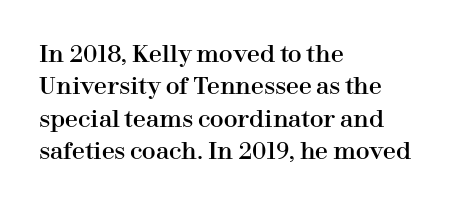
Rule under the text: the space is simply empty. Glyph-to-glyph distance matches everyday printed text. This block has exactly the height ordinary leading produces. Every character sits straight up, as roman type does. Teacher's note: observe the even left margin — that is flush-left alignment.
